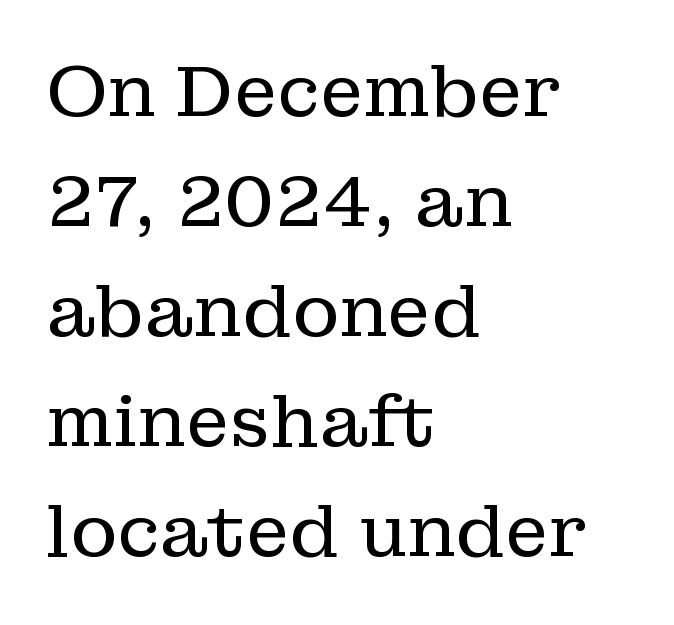
The image shows 71 px regular-weight serif type, upright; set left-aligned, normal line spacing (1.55x), normal letter spacing, not underlined; low stroke contrast and a medium x-height.
